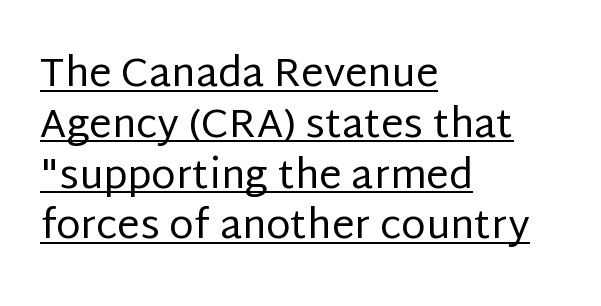
{"serif": "no", "italic": "no", "bold": "no", "weight": "regular", "width": "normal", "stroke_contrast": "low", "x_height": "large", "monospaced": "no", "underline": "yes", "align": "left", "line_spacing": "normal", "line_spacing_ratio": 1.27, "letter_spacing": "normal", "letter_spacing_em": 0.0, "glyph_px": 40}
